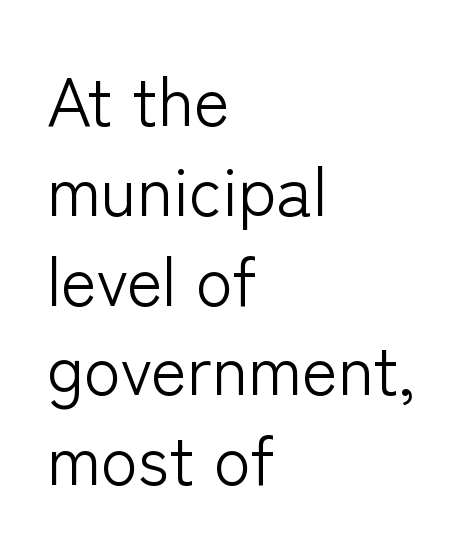
Q: Is the text bold? A: No.
Q: Is the text italic (slanted)? A: No, it is upright.
Q: Is the typeface a serif or a sans-serif typeface? A: Sans-serif.
Q: Is the text underlined? A: No.
Q: How is the paragraph aligned? A: Left-aligned.
Q: Is the spacing between letters normal or unusually wide? A: Normal.
Q: Is the spacing between lines tight, normal or loose? A: Normal.
Q: Width (condensed, normal, or wide)? A: Normal.
Q: Stroke contrast? A: Low.
Q: x-height? A: Medium.
Q: Monospaced? A: No.
